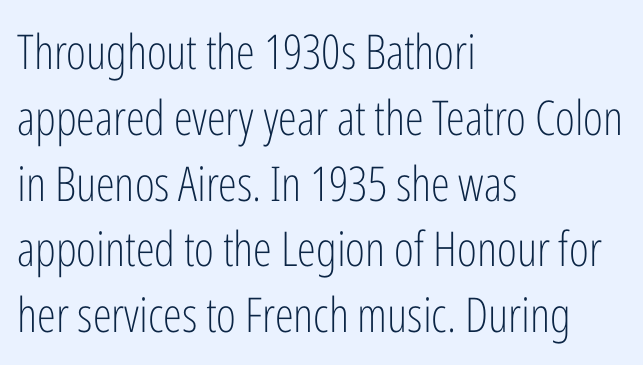
{"serif": "no", "italic": "no", "bold": "no", "weight": "light", "width": "condensed", "stroke_contrast": "low", "x_height": "medium", "monospaced": "no", "underline": "no", "align": "left", "line_spacing": "normal", "line_spacing_ratio": 1.37, "letter_spacing": "normal", "letter_spacing_em": 0.0, "glyph_px": 48}
